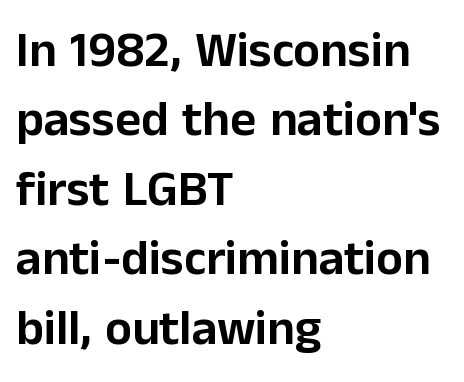
The image shows 50 px sans-serif type, upright; set left-aligned, normal line spacing (1.39x), normal letter spacing, not underlined; low stroke contrast and a medium x-height.
